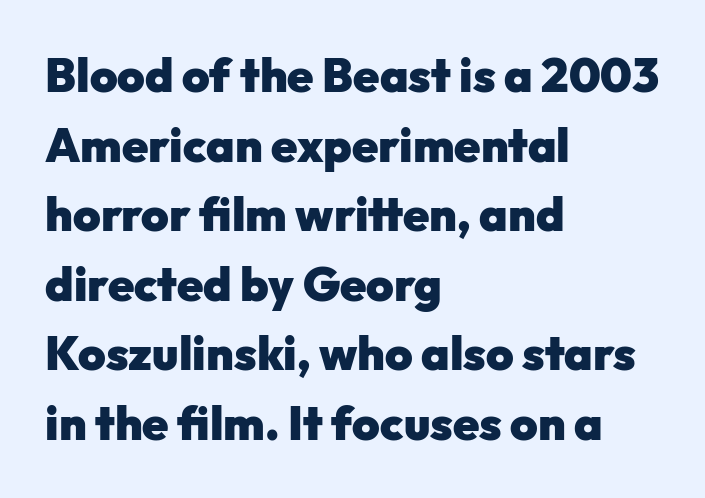
The image shows 47 px heavy sans-serif type, upright; set left-aligned, normal line spacing (1.48x), normal letter spacing, not underlined; low stroke contrast and a medium x-height.
